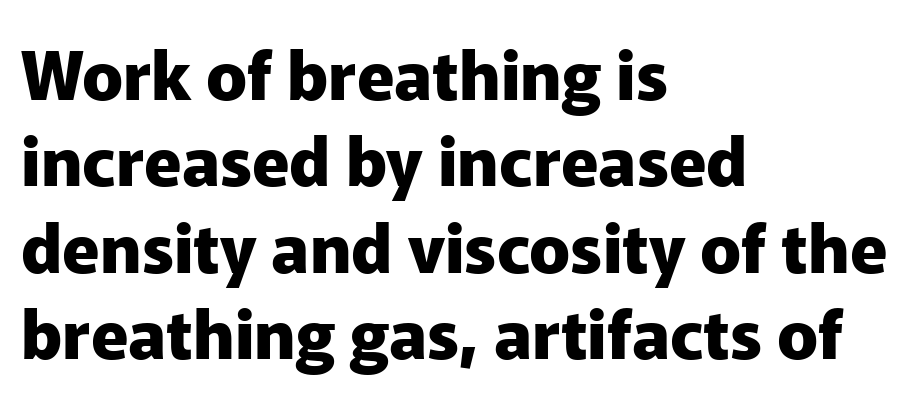
{"serif": "no", "italic": "no", "bold": "yes", "weight": "heavy", "width": "normal", "stroke_contrast": "low", "x_height": "medium", "monospaced": "no", "underline": "no", "align": "left", "line_spacing": "normal", "line_spacing_ratio": 1.27, "letter_spacing": "normal", "letter_spacing_em": 0.0, "glyph_px": 68}
